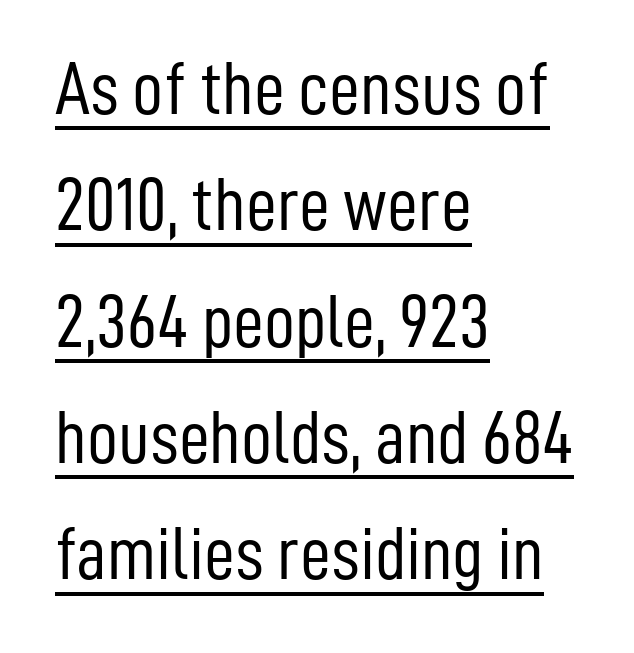
{"serif": "no", "italic": "no", "bold": "no", "weight": "light", "width": "condensed", "stroke_contrast": "low", "x_height": "medium", "monospaced": "no", "underline": "yes", "align": "left", "line_spacing": "normal", "line_spacing_ratio": 1.53, "letter_spacing": "normal", "letter_spacing_em": 0.0, "glyph_px": 76}
